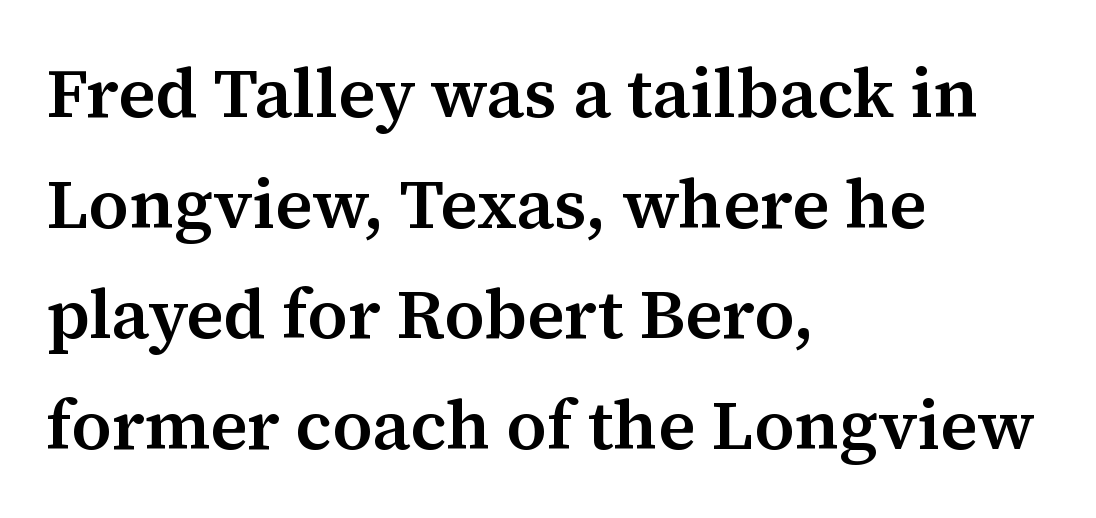
Q: Is the text bold? A: Semi-bold.
Q: Is the text italic (slanted)? A: No, it is upright.
Q: Is the typeface a serif or a sans-serif typeface? A: Serif.
Q: Is the text underlined? A: No.
Q: How is the paragraph aligned? A: Left-aligned.
Q: Is the spacing between letters normal or unusually wide? A: Normal.
Q: Is the spacing between lines tight, normal or loose? A: Normal.
Q: Width (condensed, normal, or wide)? A: Normal.
Q: Stroke contrast? A: Medium.
Q: x-height? A: Medium.
Q: Monospaced? A: No.
